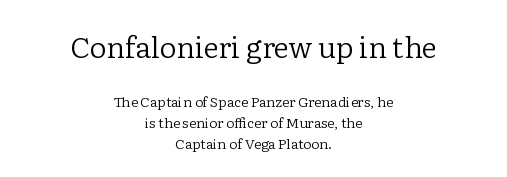
Q: Is the text bold? A: No.
Q: Is the text italic (slanted)? A: No, it is upright.
Q: Is the typeface a serif or a sans-serif typeface? A: Serif.
Q: Is the text underlined? A: No.
Q: How is the paragraph aligned? A: Centered.
Q: Is the spacing between letters normal or unusually wide? A: Normal.
Q: Is the spacing between lines tight, normal or loose? A: Normal.
Q: Which block of text is set in a larger size, the first (top) or the second (bottom)? A: The first (top) one.
Q: Width (condensed, normal, or wide)? A: Normal.
Q: Stroke contrast? A: Low.
Q: x-height? A: Medium.
Q: Monospaced? A: No.
